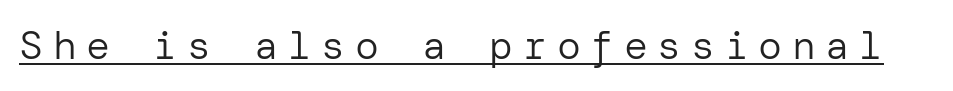
Letterform terminals end flat and unadorned throughout the passage. Each stroke keeps to a modest, everyday thickness or less. Tracking here is generous; glyphs stand well apart from one another. The letters stand upright; this is a roman face. The sample's only ornament is a line tracing under the words.
